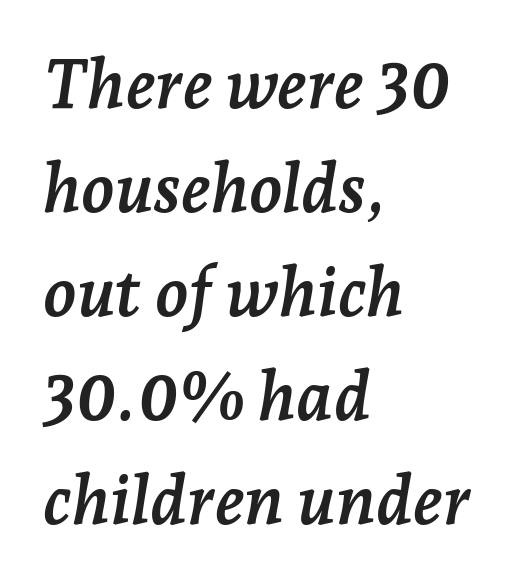
{"serif": "yes", "italic": "yes", "lean": "right", "slant_degrees": 7, "bold": "yes", "weight": "semibold", "width": "normal", "stroke_contrast": "low", "x_height": "medium", "monospaced": "no", "underline": "no", "align": "left", "line_spacing": "normal", "line_spacing_ratio": 1.53, "letter_spacing": "normal", "letter_spacing_em": 0.0, "glyph_px": 68}
